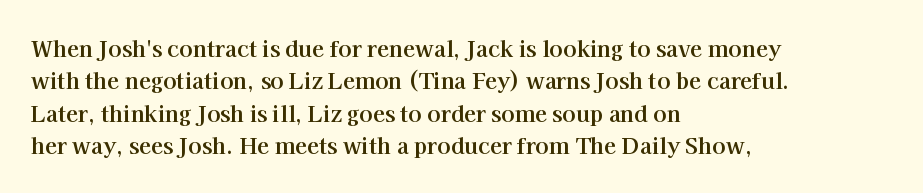
{"italic": "no", "bold": "yes", "underline": "no", "align": "left", "line_spacing": "normal", "line_spacing_ratio": 1.47, "letter_spacing": "normal", "letter_spacing_em": 0.0, "glyph_px": 22}
